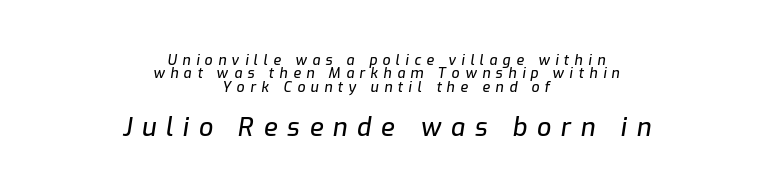
These two chunks differ in scale, with the bottom chunk taking the larger measure. The lines are packed closely together with very little leading. Tracking value appears strongly positive — letters spread wide. The text carries the slant typical of an italic or oblique font.
